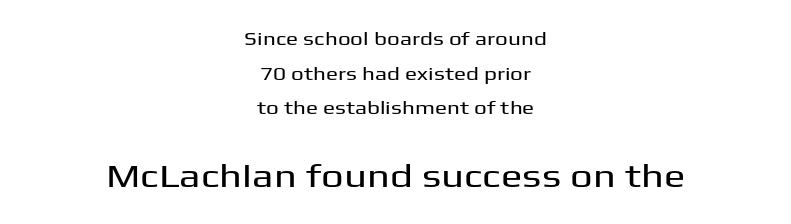
{"serif": "no", "italic": "no", "width": "wide", "stroke_contrast": "medium", "x_height": "medium", "monospaced": "no", "underline": "no", "align": "center", "line_spacing": "loose", "line_spacing_ratio": 1.92, "letter_spacing": "normal", "letter_spacing_em": 0.0, "larger_block": "second", "size_ratio": 1.78, "glyph_px": 32}
